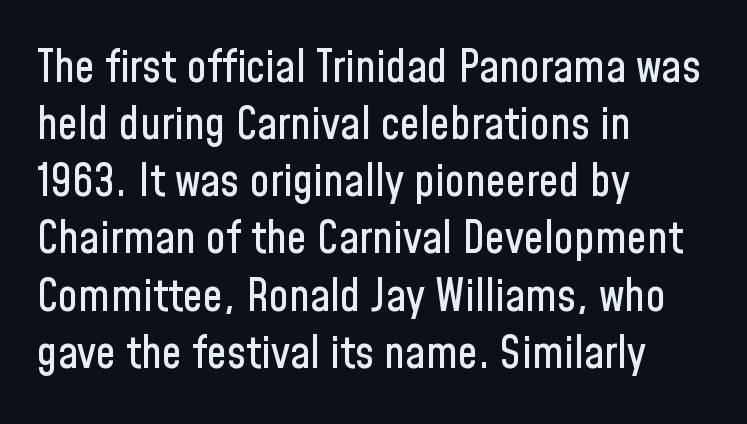
Q: Is the text italic (slanted)? A: No, it is upright.
Q: Is the typeface a serif or a sans-serif typeface? A: Sans-serif.
Q: Is the text underlined? A: No.
Q: How is the paragraph aligned? A: Left-aligned.
Q: Is the spacing between letters normal or unusually wide? A: Normal.
Q: Is the spacing between lines tight, normal or loose? A: Normal.
Q: Width (condensed, normal, or wide)? A: Condensed.
Q: Stroke contrast? A: Low.
Q: x-height? A: Medium.
Q: Monospaced? A: No.
